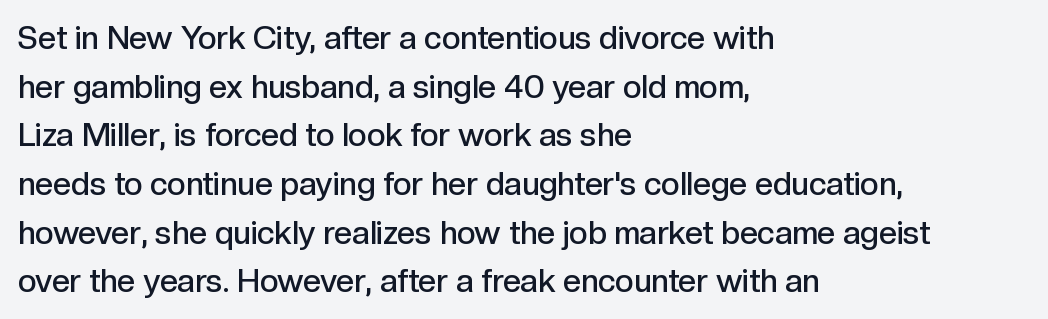
These lines stack with their left ends in a neat column. Character widths vary here, with narrow letters taking less room than wide ones. Lines of text with bare space underneath. Firm but not heavy-handed strokes: this text is semibold.
